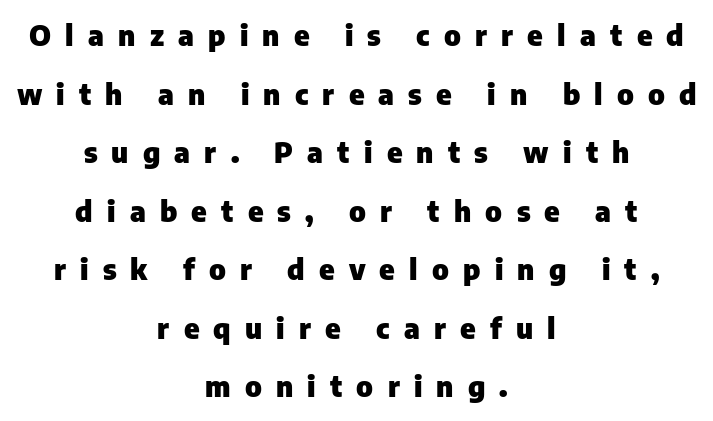
Q: Is the text bold? A: Yes.
Q: Is the text italic (slanted)? A: No, it is upright.
Q: Is the typeface a serif or a sans-serif typeface? A: Sans-serif.
Q: Is the text underlined? A: No.
Q: How is the paragraph aligned? A: Centered.
Q: Is the spacing between letters normal or unusually wide? A: Unusually wide.
Q: Is the spacing between lines tight, normal or loose? A: Loose.
Q: Width (condensed, normal, or wide)? A: Normal.
Q: Stroke contrast? A: Low.
Q: x-height? A: Medium.
Q: Monospaced? A: No.
